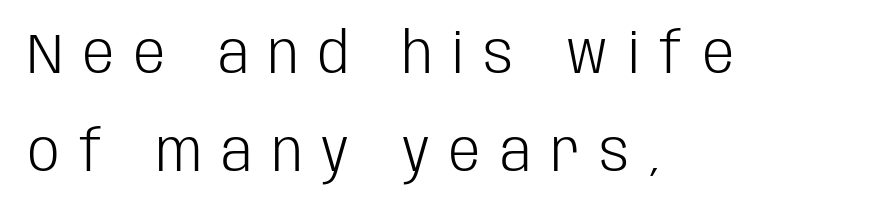
Character widths vary here, with narrow letters taking less room than wide ones. Someone cranked the tracking dial way up on this one. The passage is arranged the way most books set body copy — flush left. Serifs: no, the terminals of the letterforms are clean.
